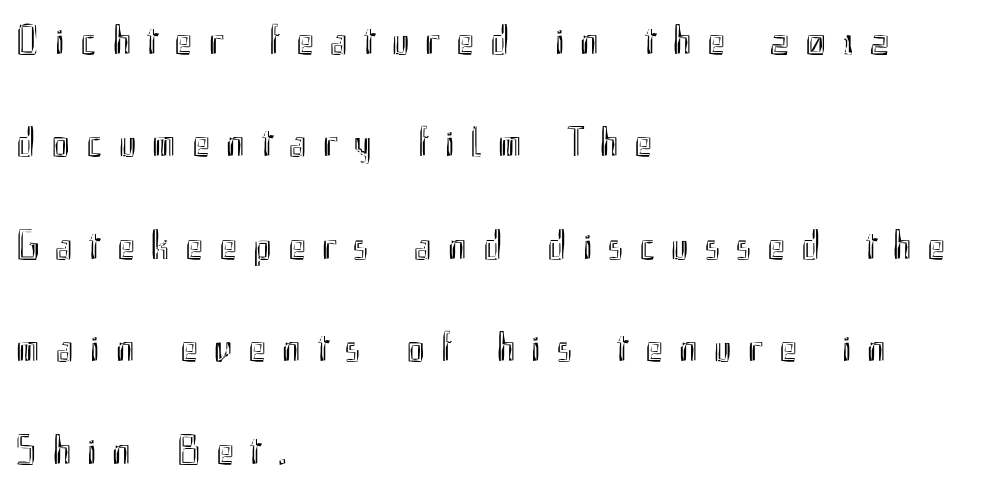
The image shows 42 px condensed type, upright; set left-aligned, loose line spacing (2.44x), unusually wide letter spacing (+0.39 em), not underlined; a small x-height.
